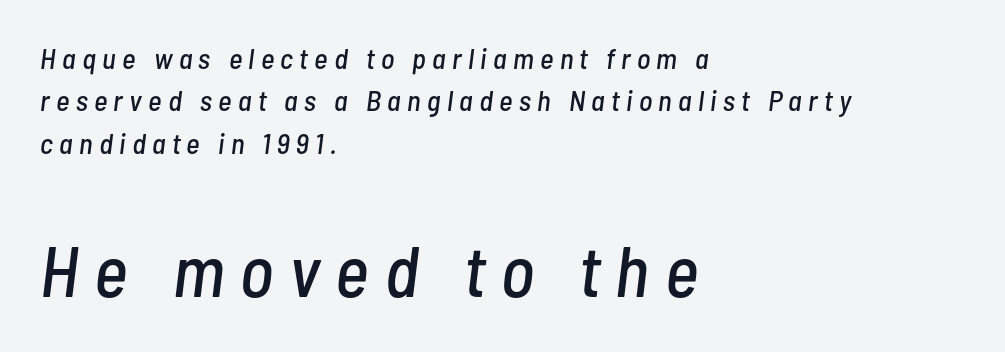
{"italic": "yes", "lean": "right", "slant_degrees": 7, "width": "condensed", "stroke_contrast": "low", "x_height": "medium", "monospaced": "no", "underline": "no", "align": "left", "line_spacing": "normal", "line_spacing_ratio": 1.46, "letter_spacing": "wide", "letter_spacing_em": 0.22, "larger_block": "second", "size_ratio": 2.48, "glyph_px": 72}
